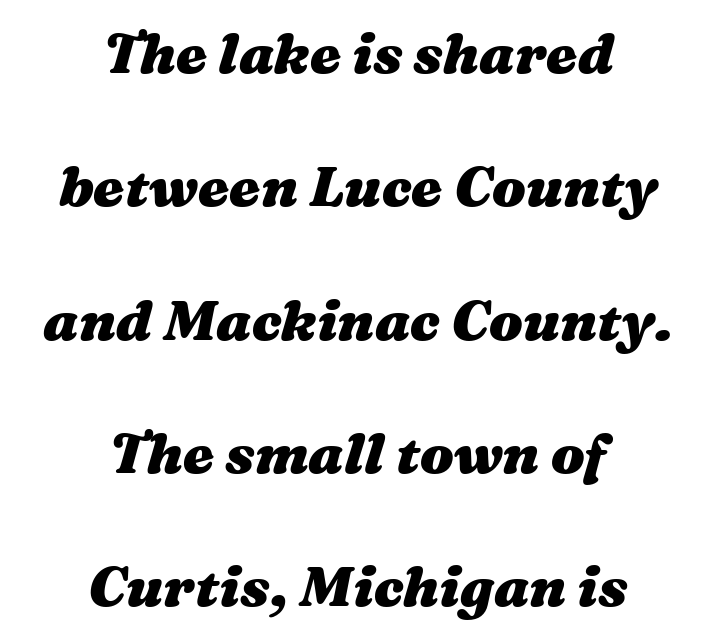
{"italic": "yes", "lean": "right", "slant_degrees": 16, "bold": "yes", "weight": "heavy", "width": "wide", "stroke_contrast": "medium", "x_height": "medium", "monospaced": "no", "underline": "no", "align": "center", "line_spacing": "loose", "line_spacing_ratio": 2.38, "letter_spacing": "normal", "letter_spacing_em": 0.0, "glyph_px": 56}
